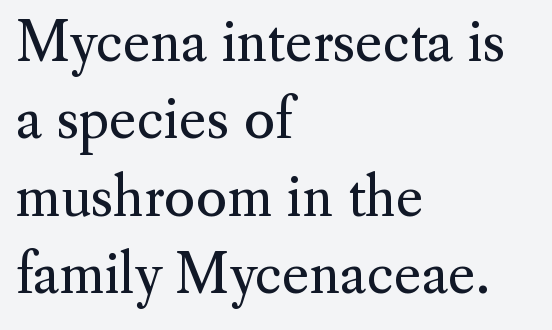
The gap between lines stays unmarked. The block of text has a typical density, with ordinary space between rows. Short note: letters normally spaced. One-word summary of the alignment: left. Proportional: the letters do not fall into vertical columns. Compared with a typical body face, this is equally light or lighter still.
